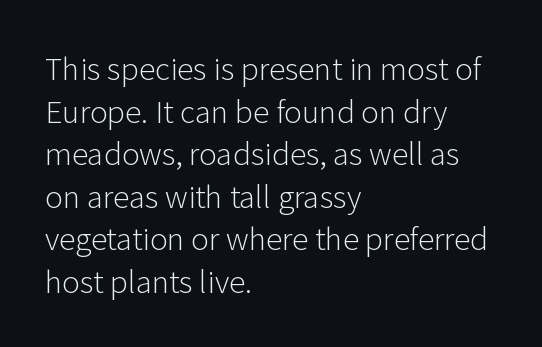
Unlike italic type, these characters show no tilt at all. Reading down the block, your eye returns to a fixed left position each line. The horizontal fit of the characters is conventional and even. Character widths vary here, with narrow letters taking less room than wide ones.
